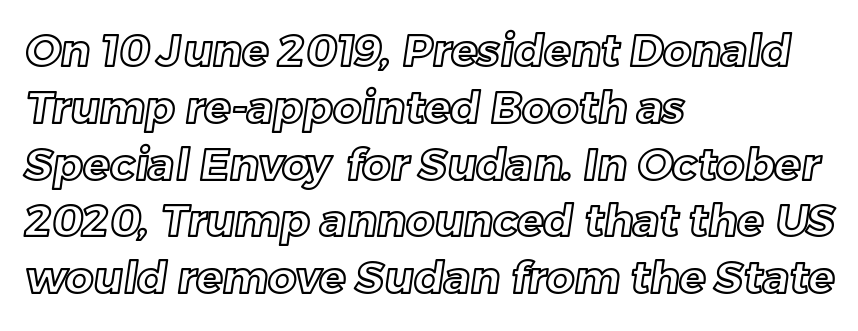
The image shows 44 px text type; set left-aligned, normal line spacing (1.29x), normal letter spacing, not underlined; a medium x-height.
